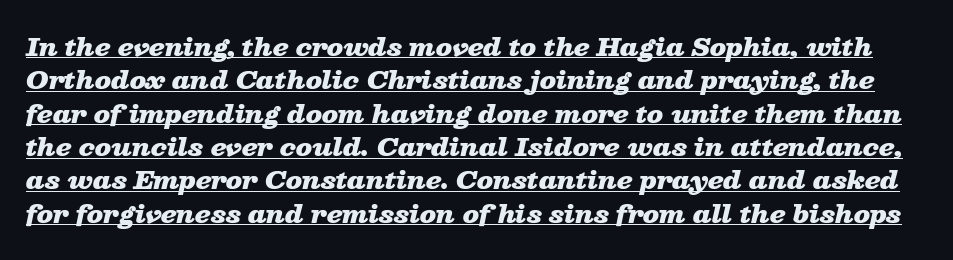
{"italic": "yes", "lean": "right", "slant_degrees": 13, "bold": "yes", "underline": "yes", "line_spacing": "normal", "line_spacing_ratio": 1.39, "letter_spacing": "normal", "letter_spacing_em": 0.0, "glyph_px": 24}
